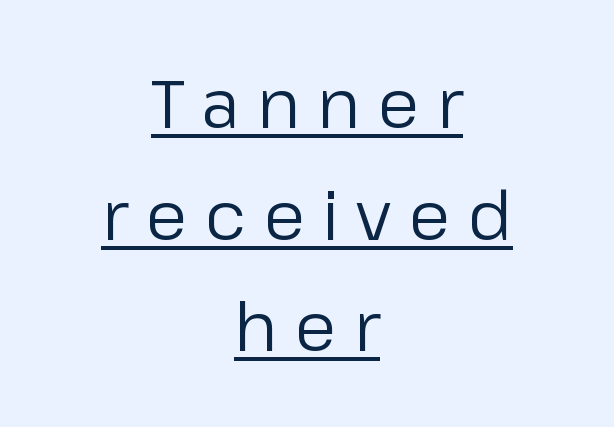
This is roman type, the default non-slanted kind. Does the leading feel generous? No, just average. To sum up the face: it is a sans, with no serifs. This rendering uses center alignment, leaving both contours irregular but symmetric. The letters advance in unequal steps, a hallmark of proportional type. The string is rendered with underlining switched on.
